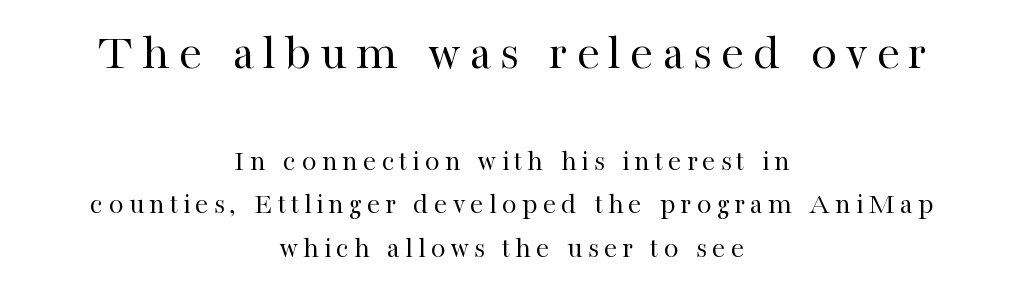
Q: Is the text bold? A: No.
Q: Is the text italic (slanted)? A: No, it is upright.
Q: Is the typeface a serif or a sans-serif typeface? A: Serif.
Q: Is the text underlined? A: No.
Q: How is the paragraph aligned? A: Centered.
Q: Is the spacing between lines tight, normal or loose? A: Normal.
Q: Which block of text is set in a larger size, the first (top) or the second (bottom)? A: The first (top) one.
Q: Width (condensed, normal, or wide)? A: Normal.
Q: Stroke contrast? A: High.
Q: x-height? A: Medium.
Q: Monospaced? A: No.
